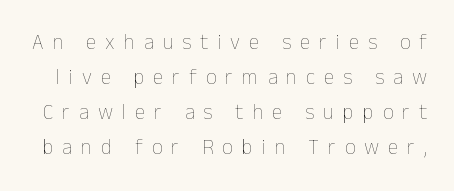
{"italic": "no", "bold": "no", "underline": "no", "line_spacing": "normal", "line_spacing_ratio": 1.67, "letter_spacing": "wide", "letter_spacing_em": 0.43, "glyph_px": 21}
